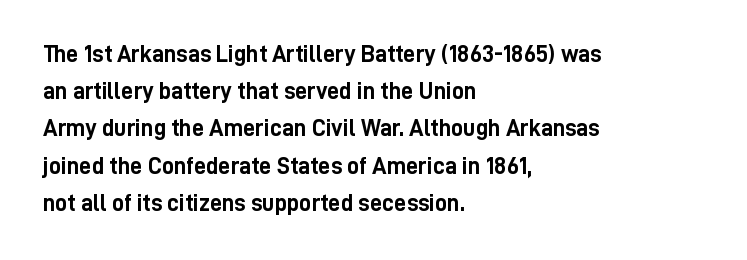
{"italic": "no", "bold": "yes", "underline": "no", "align": "left", "line_spacing": "normal", "line_spacing_ratio": 1.55, "letter_spacing": "normal", "letter_spacing_em": 0.0, "glyph_px": 24}
